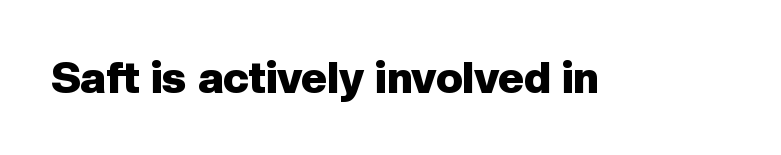
Q: Is the text bold? A: Yes.
Q: Is the text italic (slanted)? A: No, it is upright.
Q: Is the typeface a serif or a sans-serif typeface? A: Sans-serif.
Q: Is the text underlined? A: No.
Q: Is the spacing between letters normal or unusually wide? A: Normal.
Q: Width (condensed, normal, or wide)? A: Normal.
Q: Stroke contrast? A: Low.
Q: x-height? A: Medium.
Q: Monospaced? A: No.
